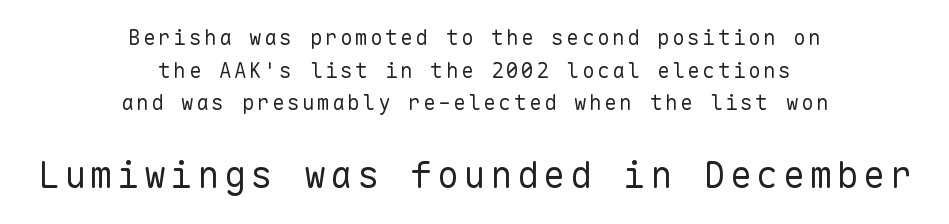
The image shows 37 px regular-weight sans-serif type, upright, monospaced; set centered, normal line spacing (1.55x), not underlined; the second (bottom) block is 1.76x larger; low stroke contrast and a medium x-height.
